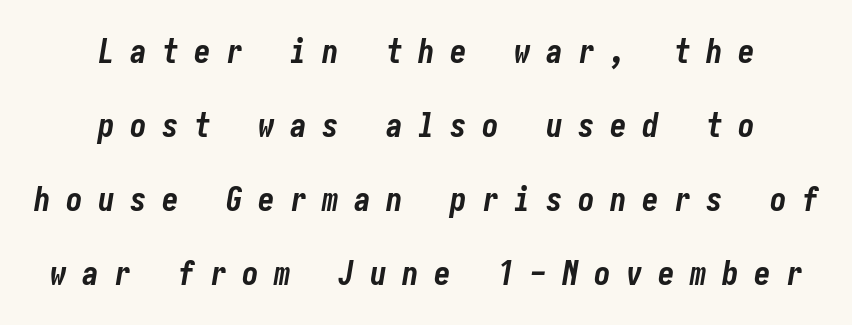
Underlining? Definitely not there. One glance says open: line gaps are wider than usual. Horizontal alignment here is central, giving a formal, balanced look. Tracking here is generous; glyphs stand well apart from one another. Each glyph is drawn with heavy, bold strokes. Posture: slanted.
